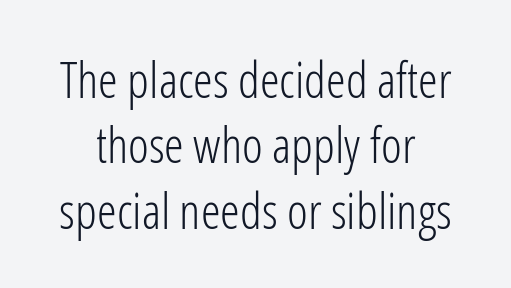
A bare baseline throughout the passage. The font is comparable to plain body text, perhaps lighter. Students, note that the glyphs here touch the page at normal intervals. A normal amount of white space separates one row of letters from the next.
